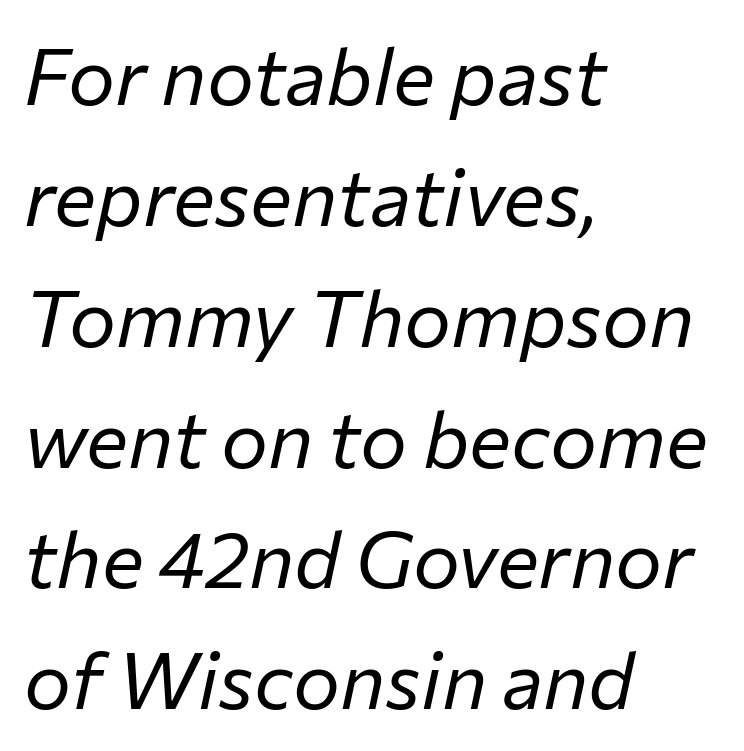
Character widths vary here, with narrow letters taking less room than wide ones. Characters are canted at an angle relative to the baseline's perpendicular. Is the block centered? No — it sits flush against the left margin. Nothing unusual about the tracking: characters are spaced as the font intends. The passage shown is not bold in any degree.
